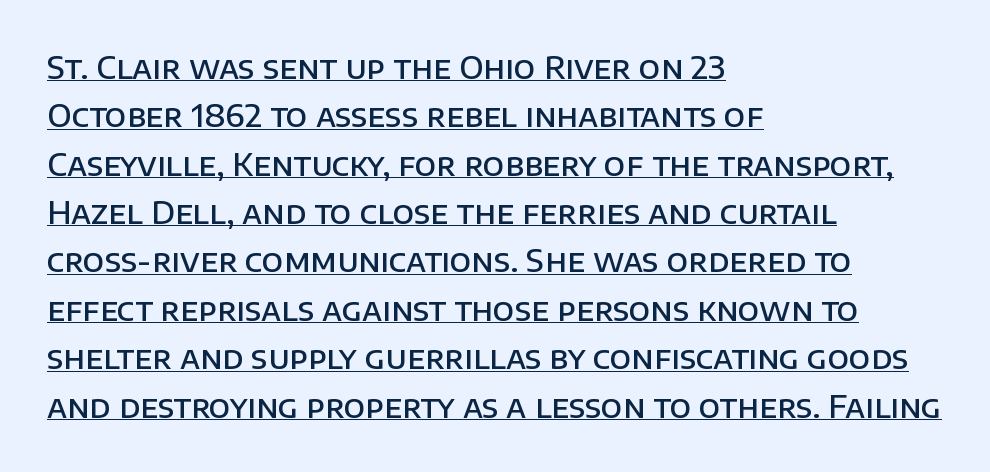
The image shows 31 px semibold sans-serif type, upright; set left-aligned, normal line spacing (1.56x), normal letter spacing, underlined; low stroke contrast and a large x-height.
